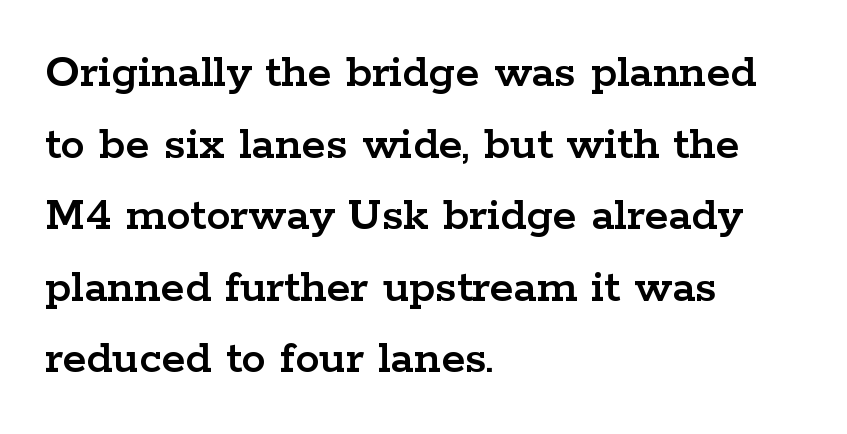
Q: Is the text italic (slanted)? A: No, it is upright.
Q: Is the typeface a serif or a sans-serif typeface? A: Serif.
Q: Is the text underlined? A: No.
Q: How is the paragraph aligned? A: Left-aligned.
Q: Is the spacing between letters normal or unusually wide? A: Normal.
Q: Is the spacing between lines tight, normal or loose? A: Normal.
Q: Width (condensed, normal, or wide)? A: Wide.
Q: Stroke contrast? A: Low.
Q: x-height? A: Medium.
Q: Monospaced? A: No.
